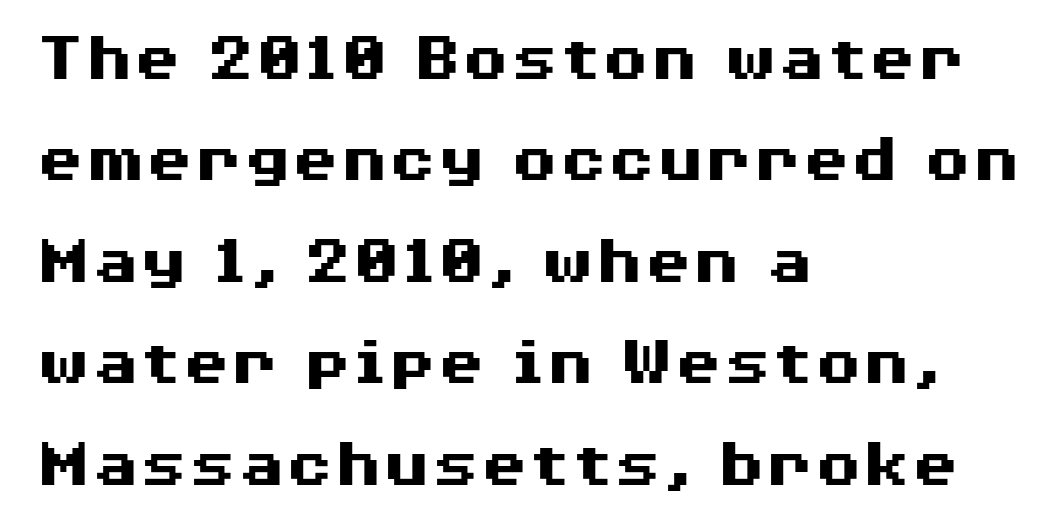
The image shows 70 px heavy, wide sans-serif type, upright; set left-aligned, normal line spacing (1.45x), normal letter spacing, not underlined; medium stroke contrast and a medium x-height.
